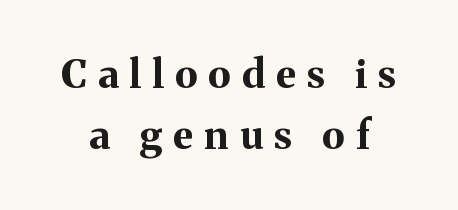
The image shows 39 px bold serif type, upright; set normal line spacing (1.57x), unusually wide letter spacing (+0.29 em), not underlined; medium stroke contrast and a medium x-height.
